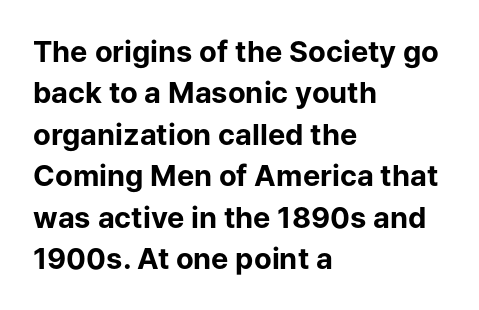
Layout note: lines flush left. Ordinary non-slanted type is in use. Look at the bottom of the vertical strokes: they stop flat, with no serifs. The letters sit at their default tracking, neither squeezed nor spread. Quick note: underline off.
